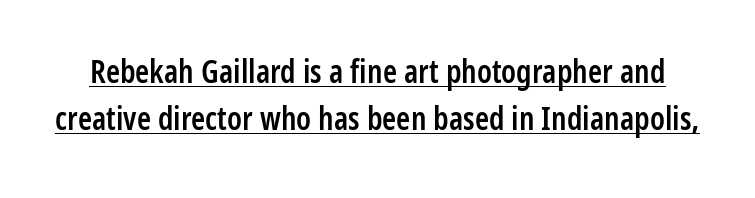
The text was rendered using a sans face with plain stroke endings. Quick note: interline space is typical. These lines carry some extra weight — a demibold, not a full bold. Between one letter and the next there's only the usual sliver of space. Like a heading marked for emphasis, these lines bear an underscore. Is this a fixed-width face? No — the glyphs have proportional, varying widths.
